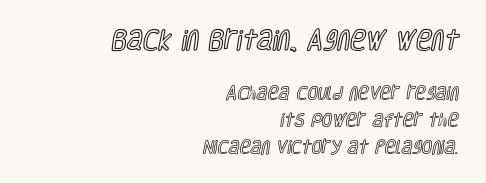
{"underline": "no", "align": "right", "line_spacing_ratio": 1.8, "letter_spacing": "normal", "letter_spacing_em": 0.0, "larger_block": "first", "size_ratio": 1.47, "glyph_px": 22}
